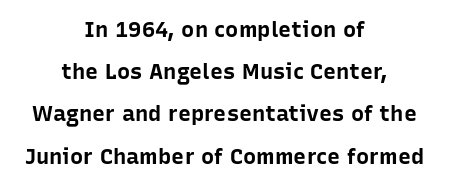
{"italic": "no", "bold": "yes", "underline": "no", "align": "center", "line_spacing": "loose", "line_spacing_ratio": 1.92, "letter_spacing": "normal", "letter_spacing_em": 0.0, "glyph_px": 22}
